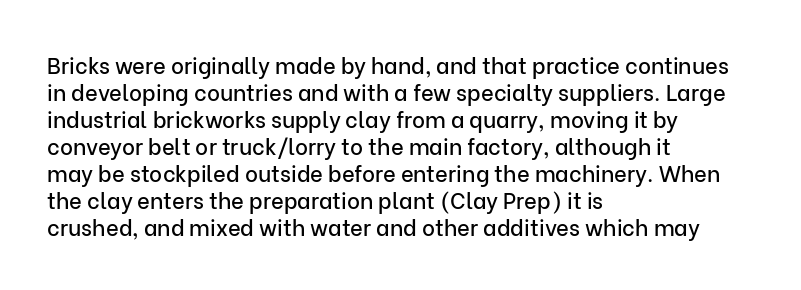
{"italic": "no", "underline": "no", "align": "left", "line_spacing_ratio": 1.23, "letter_spacing": "normal", "letter_spacing_em": 0.0, "glyph_px": 22}
